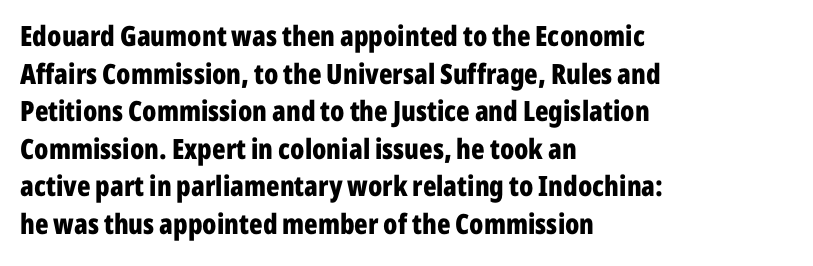
The line texture is even and compact thanks to regular tracking. A dark, heavy texture on the line: the type is bold. A student would call this left alignment; a typographer would say flush left, rag right. These lines sit exactly where default settings would place them. Descender tails drop into unmarked territory. Are there feet on the stems? There aren't — it's a sans.
